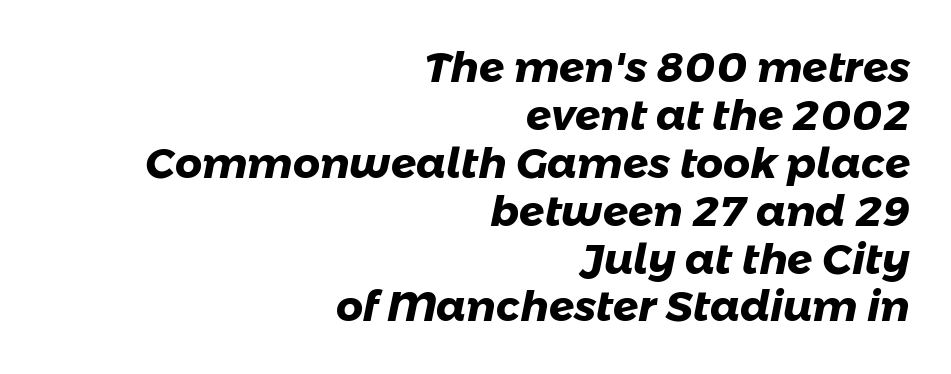
This is heavy type, rendered in bold. Here the designer chose a conventional face with non-uniform glyph widths. The letterforms sit shoulder to shoulder at normal distance. Check the space under the baseline: it is left empty. The glyphs in this specimen are sans serif.
